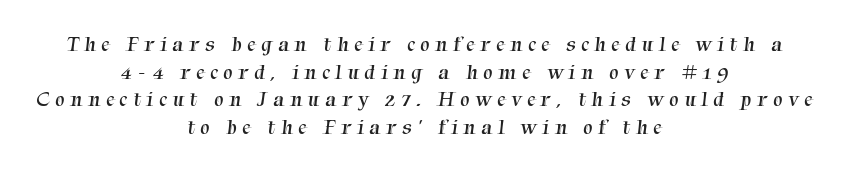
Q: Is the text bold? A: No.
Q: Is the text underlined? A: No.
Q: How is the paragraph aligned? A: Centered.
Q: Is the spacing between letters normal or unusually wide? A: Unusually wide.
Q: Is the spacing between lines tight, normal or loose? A: Normal.
